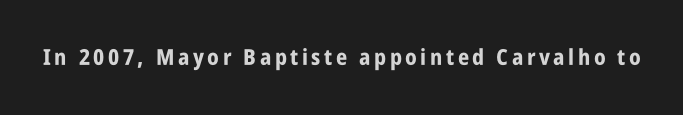
Q: Is the text bold? A: Yes.
Q: Is the text italic (slanted)? A: No, it is upright.
Q: Is the text underlined? A: No.
